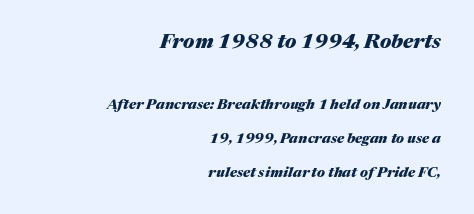
The image shows 20 px bold type, italic (leaning right); set right-aligned, loose line spacing (2.43x), normal letter spacing, not underlined; the first (top) block is 1.43x larger.
